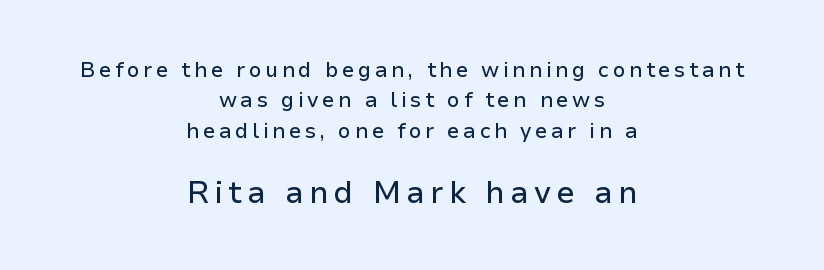
The letters advance in unequal steps, a hallmark of proportional type. The rendering shows plain stroke endings on the letterforms — a sans-serif design. Caption: multi-line text, centered on the measure. The words here are not underlined.
